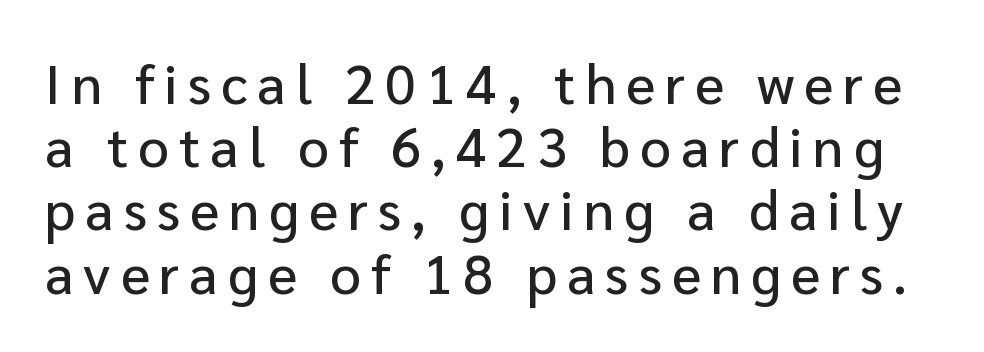
Q: Is the text italic (slanted)? A: No, it is upright.
Q: Is the typeface a serif or a sans-serif typeface? A: Sans-serif.
Q: Is the text underlined? A: No.
Q: Is the spacing between lines tight, normal or loose? A: Tight.
Q: Width (condensed, normal, or wide)? A: Normal.
Q: Stroke contrast? A: Low.
Q: x-height? A: Medium.
Q: Monospaced? A: No.
